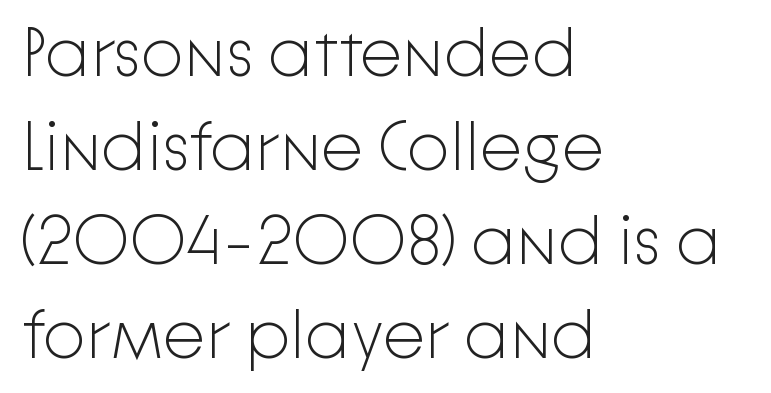
The image shows 68 px light sans-serif type, upright; set left-aligned, normal line spacing (1.38x), normal letter spacing, not underlined; low stroke contrast and a medium x-height.
